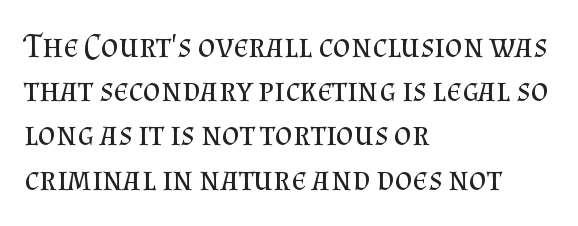
{"serif": "yes", "italic": "no", "bold": "no", "weight": "regular", "width": "normal", "stroke_contrast": "medium", "x_height": "small", "monospaced": "no", "underline": "no", "align": "left", "line_spacing": "normal", "line_spacing_ratio": 1.3, "letter_spacing": "normal", "letter_spacing_em": 0.0, "glyph_px": 34}
